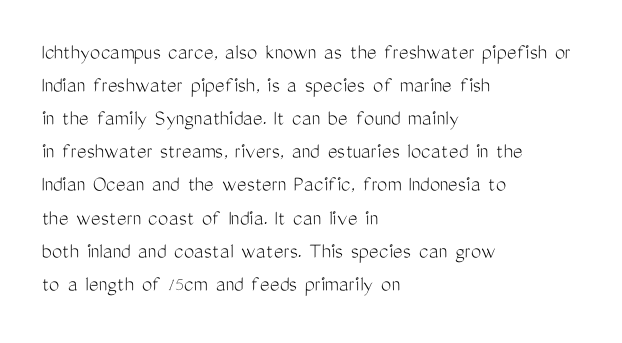
The image shows 23 px text type, upright; set left-aligned, normal line spacing (1.44x), normal letter spacing, not underlined.
